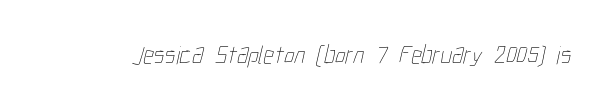
The image shows 26 px text type; set normal letter spacing, not underlined.
